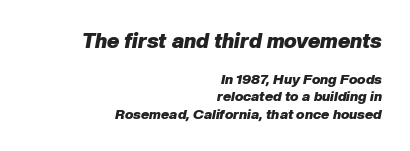
The image shows 21 px bold type, italic (leaning right); set right-aligned, line spacing 1.22x, normal letter spacing, not underlined; the first (top) block is 1.5x larger.
